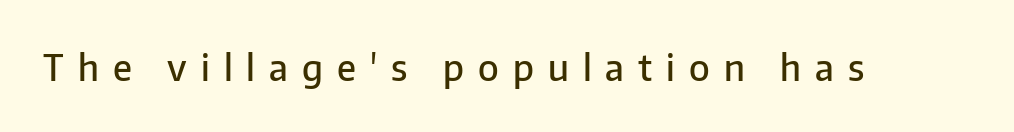
A bit beefed up — I'd call it semibold rather than bold. Letters rest on an invisible, unmarked baseline. The letters advance in unequal steps, a hallmark of proportional type. Are there feet on the stems? There aren't — it's a sans.
